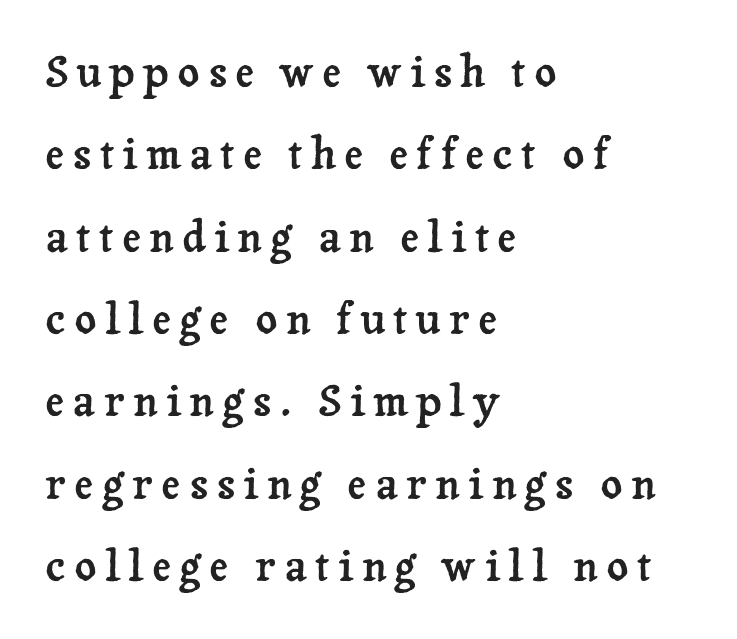
Summary of vertical rhythm: relaxed, with wide interline spacing. Which margin do the lines hug? The left one — the right edge is uneven. The passage shown is typed in a proportional face where columns would drift. Small tapered or slab feet sit at the stroke ends, so this counts as serif. Posture: upright roman.
